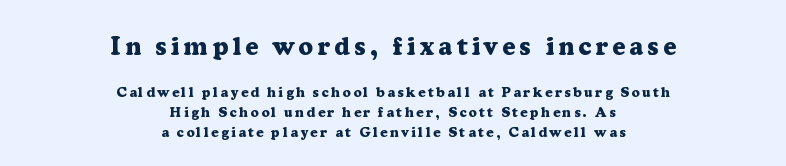
{"italic": "no", "bold": "yes", "underline": "no", "align": "center", "line_spacing": "normal", "line_spacing_ratio": 1.43, "larger_block": "first", "size_ratio": 1.79, "glyph_px": 25}
